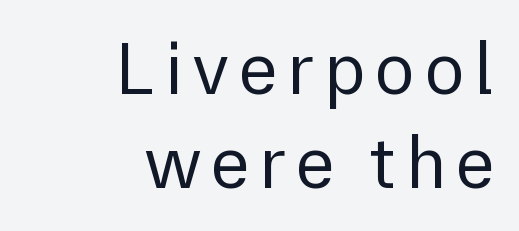
A typesetter would call this proportional, since set widths differ per character. You can tell from the bare stems that sans-serif type was used. A bare baseline throughout the passage. Right-aligned paragraph, ragged on the left.
